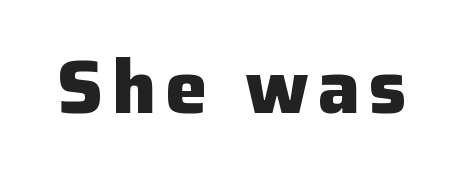
{"serif": "no", "italic": "no", "bold": "yes", "weight": "heavy", "width": "normal", "stroke_contrast": "low", "x_height": "medium", "monospaced": "no", "underline": "no", "glyph_px": 75}
